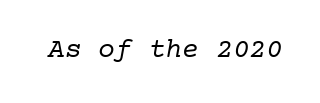
Q: Is the text bold? A: No.
Q: Is the typeface a serif or a sans-serif typeface? A: Serif.
Q: Is the text underlined? A: No.
Q: Is the spacing between letters normal or unusually wide? A: Normal.
Q: Width (condensed, normal, or wide)? A: Normal.
Q: Stroke contrast? A: Low.
Q: x-height? A: Medium.
Q: Monospaced? A: Yes.
